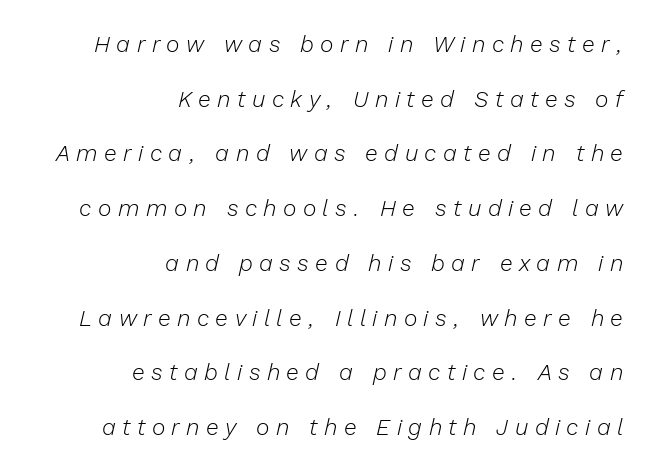
The image shows 23 px text type, italic (leaning right); set right-aligned, loose line spacing (2.38x), unusually wide letter spacing (+0.28 em), not underlined.
